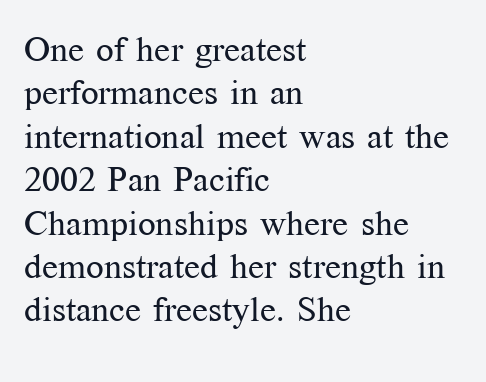
Q: Is the text bold? A: No.
Q: Is the text italic (slanted)? A: No, it is upright.
Q: Is the typeface a serif or a sans-serif typeface? A: Serif.
Q: Is the text underlined? A: No.
Q: How is the paragraph aligned? A: Left-aligned.
Q: Is the spacing between letters normal or unusually wide? A: Normal.
Q: Width (condensed, normal, or wide)? A: Normal.
Q: Stroke contrast? A: Medium.
Q: x-height? A: Medium.
Q: Monospaced? A: No.
